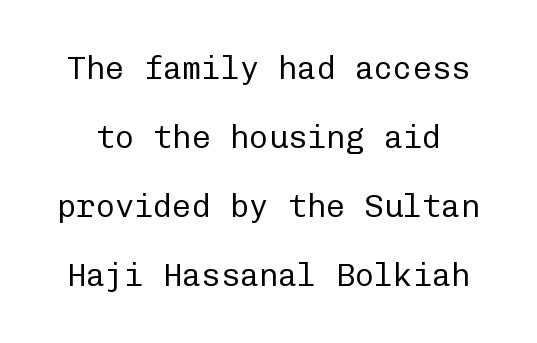
Every stem runs plumb, perpendicular to the baseline. Line spacing here is loose. Type style note: lacks serifs. The cut favours lightness, reaching ordinary text weight at its darkest.
